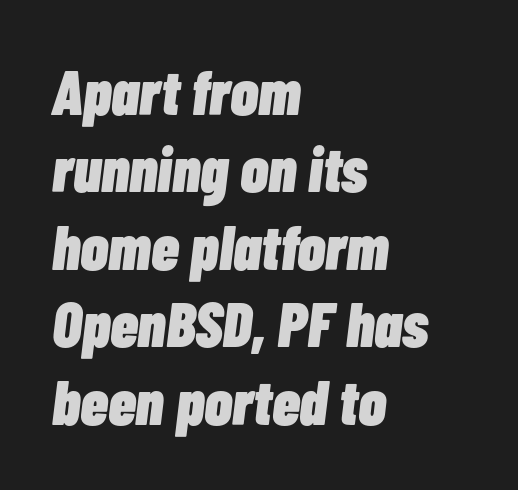
The image shows 63 px heavy, condensed type, italic (leaning right); set left-aligned, line spacing 1.23x, normal letter spacing, not underlined; low stroke contrast and a medium x-height.
